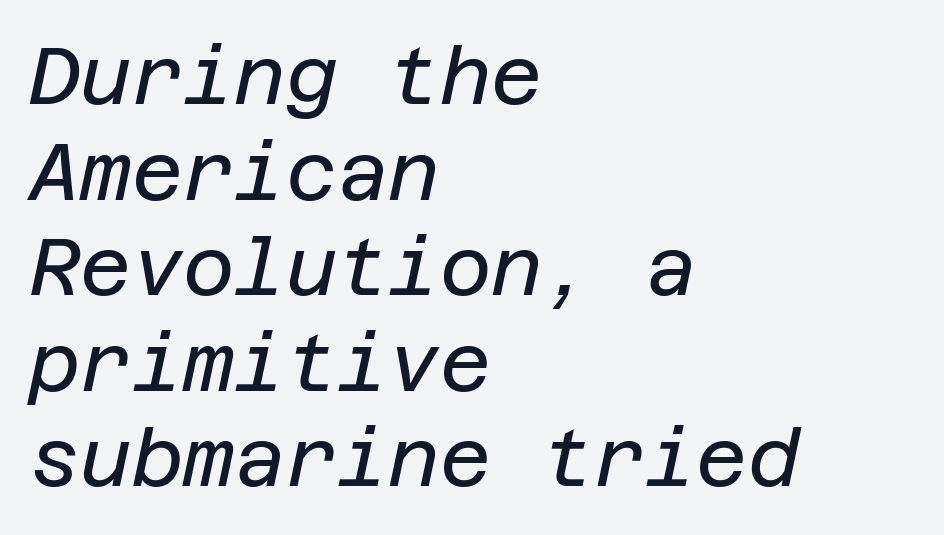
The image shows 79 px regular-weight type, italic (leaning right); set left-aligned, line spacing 1.21x, normal letter spacing, not underlined; low stroke contrast and a large x-height.
